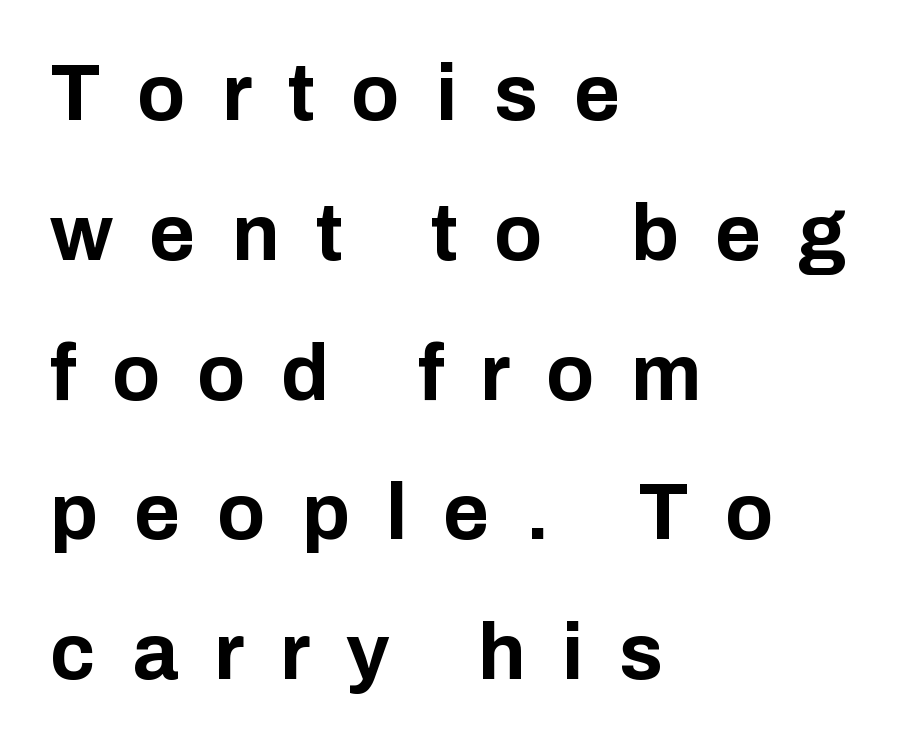
Serif or sans? Sans — the stroke terminals are bare. If you drew a ruler down the left edge, every line would touch it. Descenders hang freely into open space. When letters stand straight like this, we call the style roman or upright.
